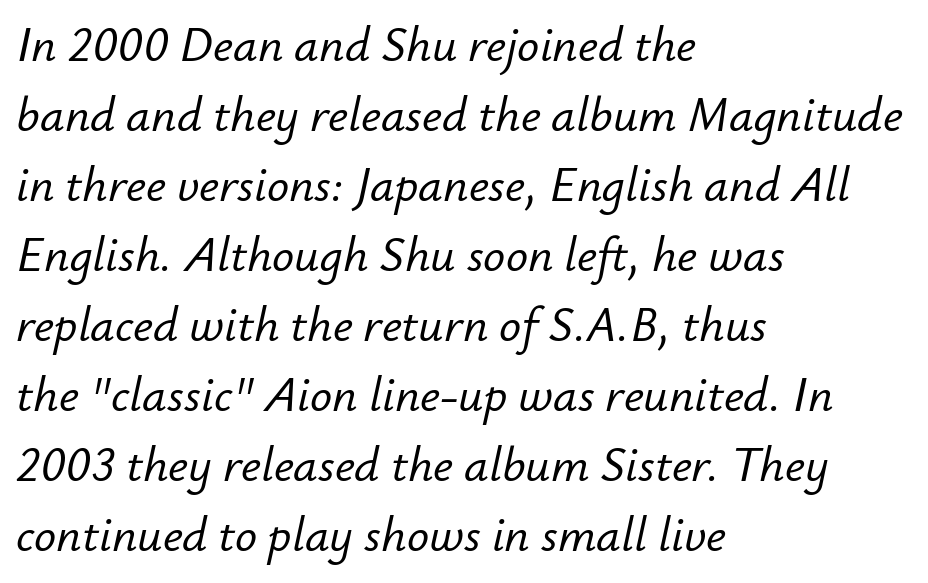
The text block is weighted toward the left margin, trailing off unevenly rightward. Looks like regular typesetting: each glyph gets only the width it needs. The space beneath each line is pristine and unruled. The passage shown leans; its letterforms are oblique.
